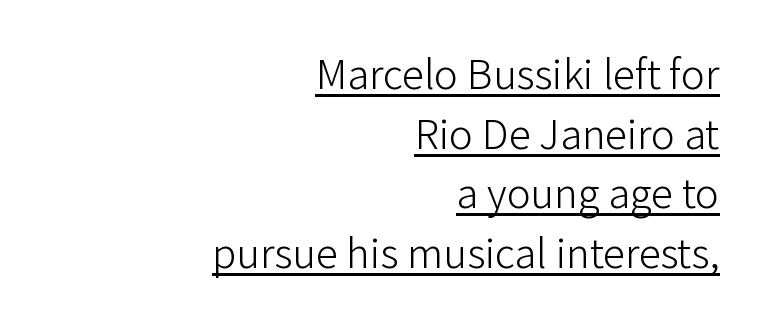
A roman cut, with each character standing at attention. You could not count columns in this text — the font is proportionally spaced. This sample keeps an unexceptional amount of space between lines. The setting favours the right margin, as signatures and pull-quotes sometimes do. Between one letter and the next there's only the usual sliver of space.
